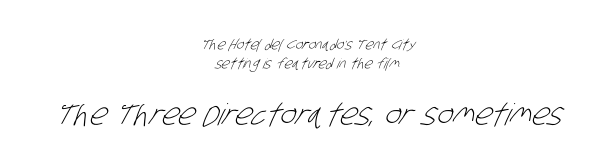
{"serif": "no", "bold": "no", "weight": "light", "width": "condensed", "stroke_contrast": "low", "x_height": "large", "monospaced": "no", "underline": "no", "align": "center", "line_spacing": "normal", "line_spacing_ratio": 1.38, "letter_spacing": "normal", "letter_spacing_em": 0.0, "larger_block": "second", "size_ratio": 2.14, "glyph_px": 30}
